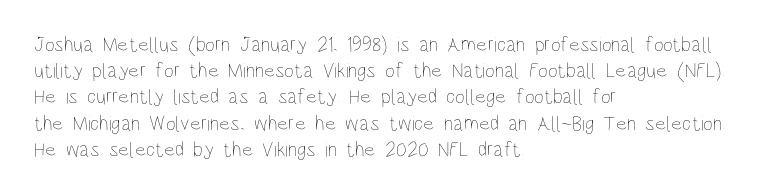
Does extra space separate the letters? No, they use regular spacing. Layout note: lines flush left. The area under the type is left untouched. This reads as an unemphasized weight, regular at the heaviest. This is roman type, the default non-slanted kind. Vertical spacing — default.
